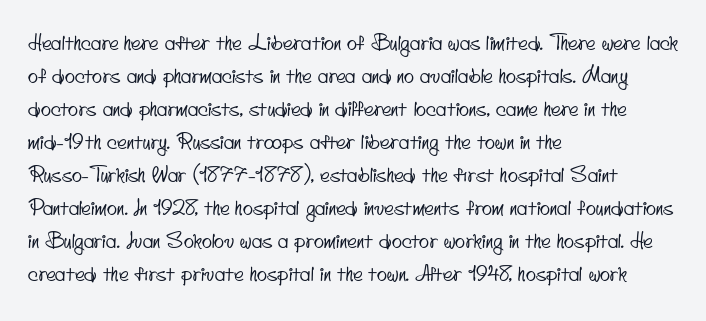
The image shows 21 px text type; set left-aligned, normal line spacing (1.57x), normal letter spacing, not underlined.
